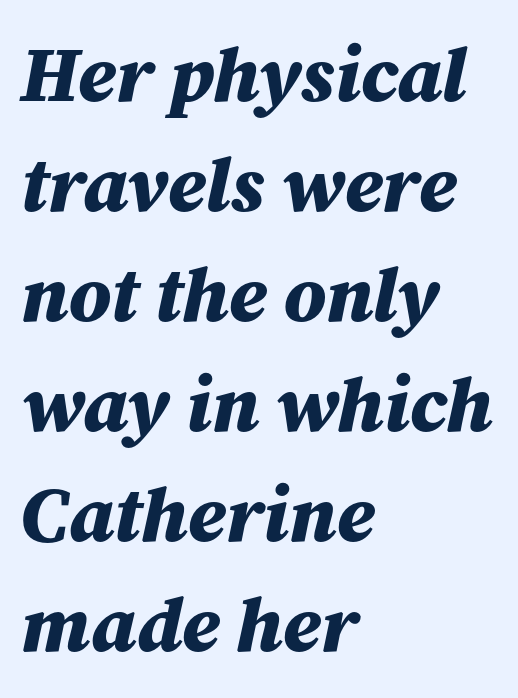
{"italic": "yes", "lean": "right", "slant_degrees": 12, "bold": "yes", "weight": "bold", "width": "normal", "stroke_contrast": "medium", "x_height": "medium", "monospaced": "no", "underline": "no", "align": "left", "line_spacing": "normal", "line_spacing_ratio": 1.41, "letter_spacing": "normal", "letter_spacing_em": 0.0, "glyph_px": 78}
